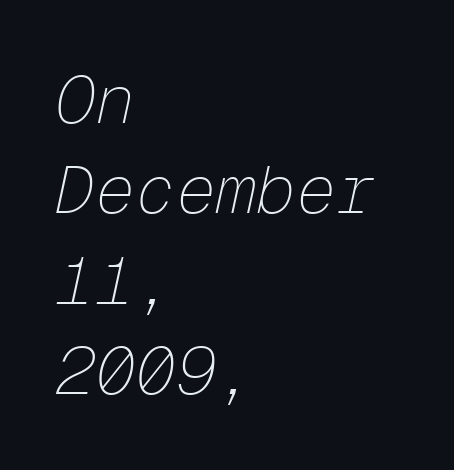
Q: Is the text bold? A: No.
Q: Is the text italic (slanted)? A: Yes, it leans right by about 12 degrees.
Q: Is the text underlined? A: No.
Q: How is the paragraph aligned? A: Left-aligned.
Q: Is the spacing between letters normal or unusually wide? A: Normal.
Q: Is the spacing between lines tight, normal or loose? A: Normal.
Q: Width (condensed, normal, or wide)? A: Normal.
Q: Stroke contrast? A: Low.
Q: x-height? A: Medium.
Q: Monospaced? A: Yes.
